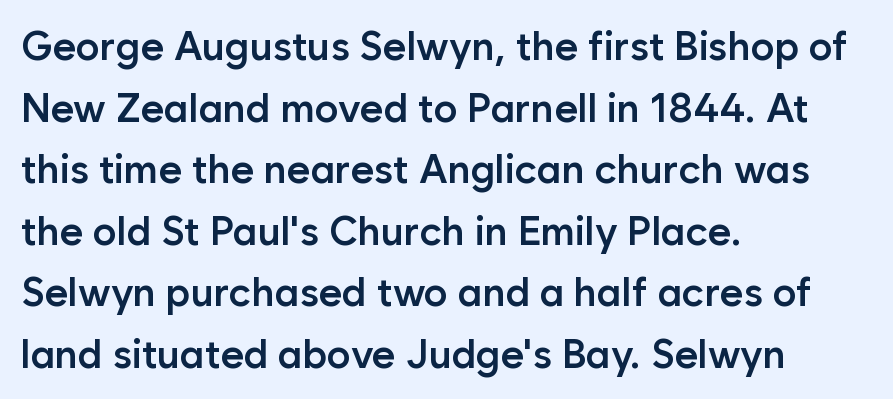
Q: Is the text bold? A: Semi-bold.
Q: Is the text italic (slanted)? A: No, it is upright.
Q: Is the typeface a serif or a sans-serif typeface? A: Sans-serif.
Q: Is the text underlined? A: No.
Q: How is the paragraph aligned? A: Left-aligned.
Q: Is the spacing between letters normal or unusually wide? A: Normal.
Q: Is the spacing between lines tight, normal or loose? A: Normal.
Q: Width (condensed, normal, or wide)? A: Normal.
Q: Stroke contrast? A: Low.
Q: x-height? A: Medium.
Q: Monospaced? A: No.
